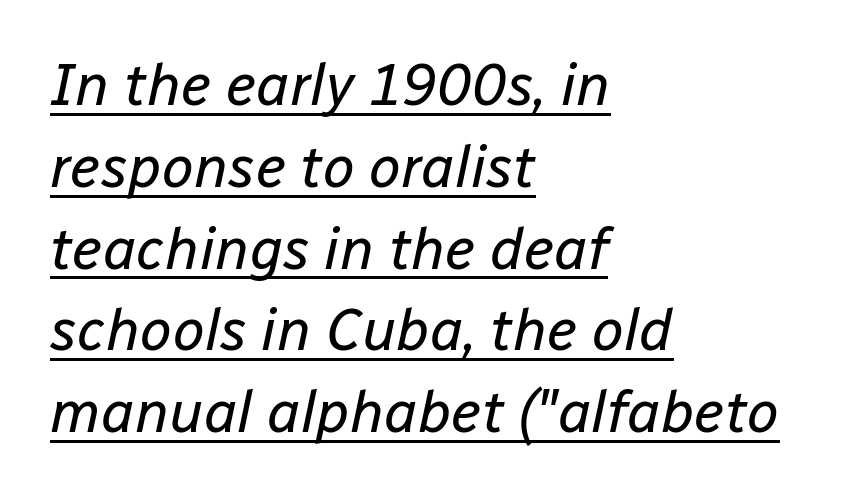
The image shows 58 px regular-weight type, italic (leaning right); set left-aligned, normal line spacing (1.41x), normal letter spacing, underlined; low stroke contrast and a medium x-height.
